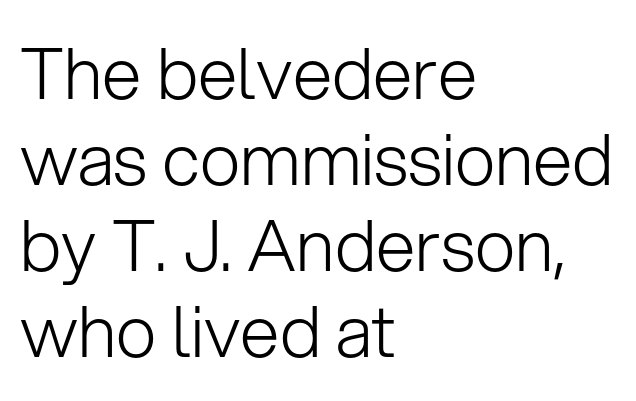
{"serif": "no", "italic": "no", "bold": "no", "weight": "light", "width": "normal", "stroke_contrast": "low", "x_height": "medium", "monospaced": "no", "underline": "no", "align": "left", "line_spacing_ratio": 1.21, "letter_spacing": "normal", "letter_spacing_em": 0.0, "glyph_px": 71}
